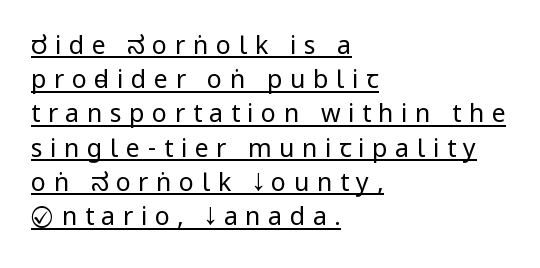
The block of text has a typical density, with ordinary space between rows. The typesetting does not lean heavy: it is not bold. Reading down the block, your eye returns to a fixed left position each line. The typography opts for an upright posture over an oblique one.
